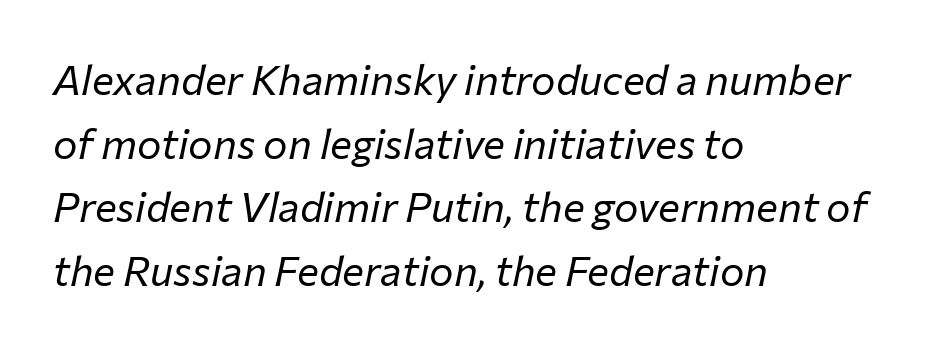
Q: Is the text bold? A: No.
Q: Is the text italic (slanted)? A: Yes, it leans right by about 12 degrees.
Q: Is the text underlined? A: No.
Q: How is the paragraph aligned? A: Left-aligned.
Q: Is the spacing between letters normal or unusually wide? A: Normal.
Q: Is the spacing between lines tight, normal or loose? A: Normal.
Q: Width (condensed, normal, or wide)? A: Normal.
Q: Stroke contrast? A: Low.
Q: x-height? A: Medium.
Q: Monospaced? A: No.
